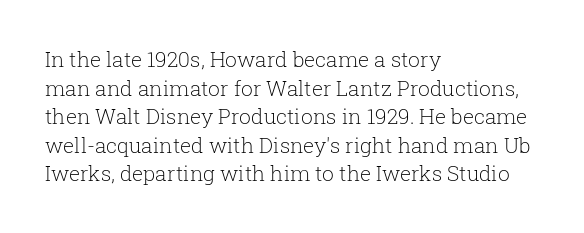
Q: Is the text bold? A: No.
Q: Is the text italic (slanted)? A: No, it is upright.
Q: Is the text underlined? A: No.
Q: How is the paragraph aligned? A: Left-aligned.
Q: Is the spacing between letters normal or unusually wide? A: Normal.
Q: Is the spacing between lines tight, normal or loose? A: Normal.
